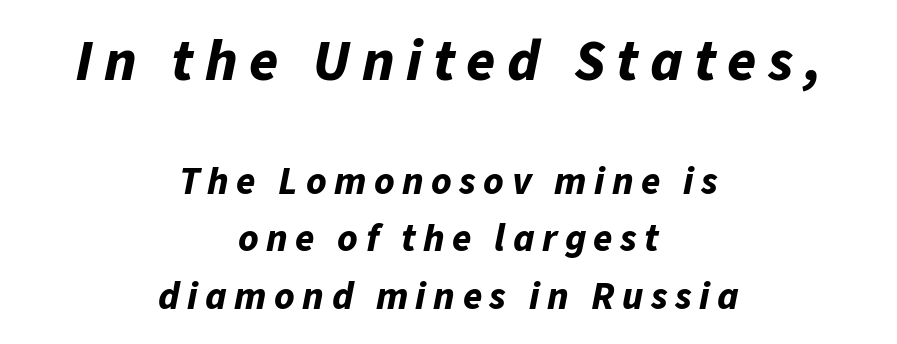
Bare-footed words on every line. Character widths vary here, with narrow letters taking less room than wide ones. Observe the lean: these are italic letterforms. The passage shown begins with its larger block and ends with its smaller one.
